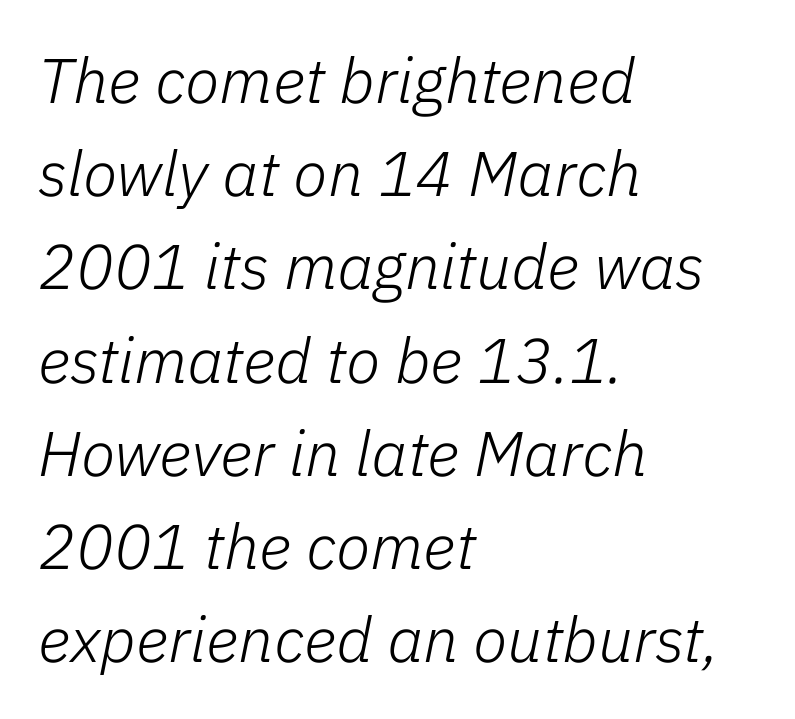
{"italic": "yes", "lean": "right", "slant_degrees": 11, "bold": "no", "weight": "light", "width": "normal", "stroke_contrast": "low", "x_height": "medium", "monospaced": "no", "underline": "no", "align": "left", "line_spacing": "normal", "line_spacing_ratio": 1.48, "letter_spacing": "normal", "letter_spacing_em": 0.0, "glyph_px": 63}
